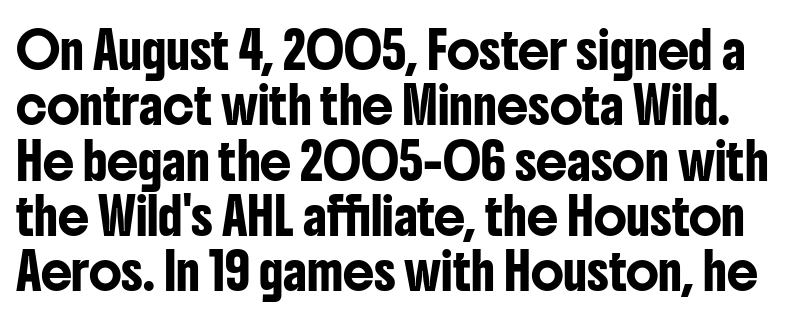
Looks like regular typesetting: each glyph gets only the width it needs. Evenly set lines give the paragraph a standard silhouette. Font category for this specimen: sans-serif. Tracking here is standard; glyphs follow each other at the usual distance. Italic: no, the glyphs are upright roman.
